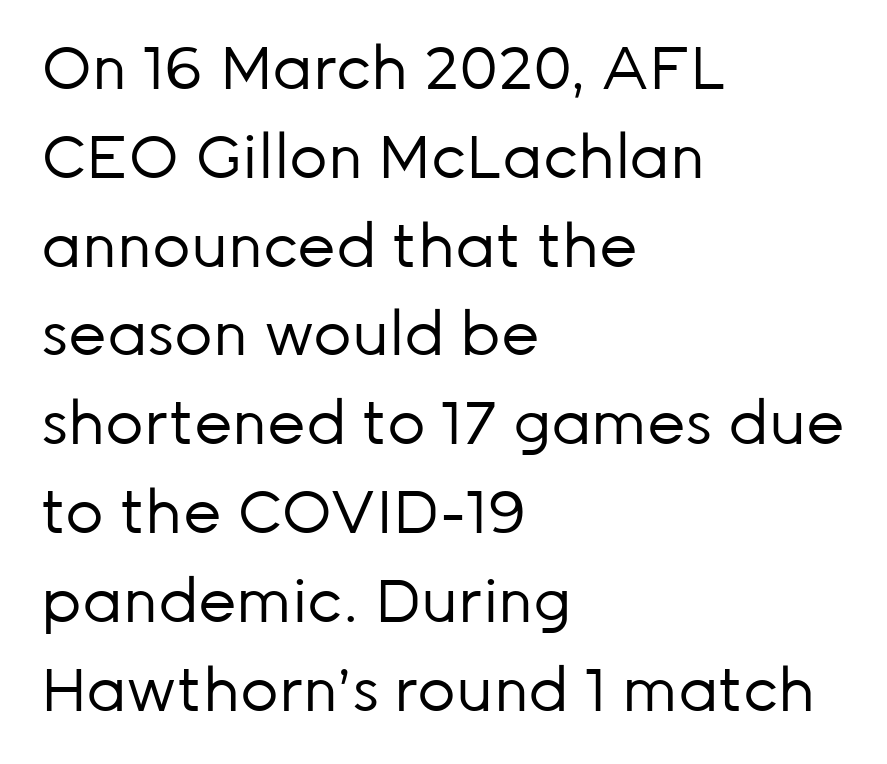
The image shows 60 px regular-weight sans-serif type, upright; set left-aligned, normal line spacing (1.48x), normal letter spacing, not underlined; low stroke contrast and a medium x-height.
